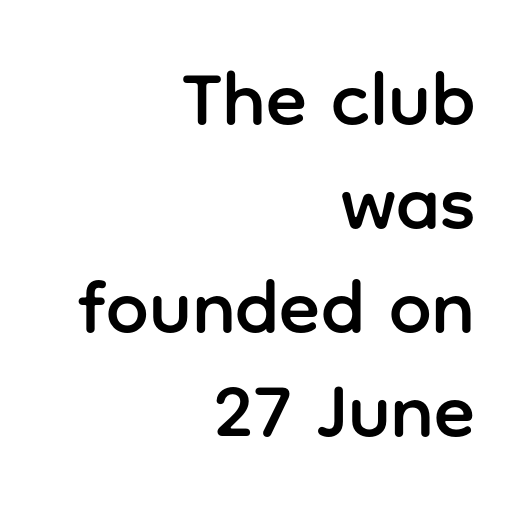
Nobody drew a line under any word here. Horizontally, the lines are justified to the trailing edge only. Is the letter spacing exaggerated? No — it looks like the ordinary default. The designer went with a sans here, leaving each stem footless.
